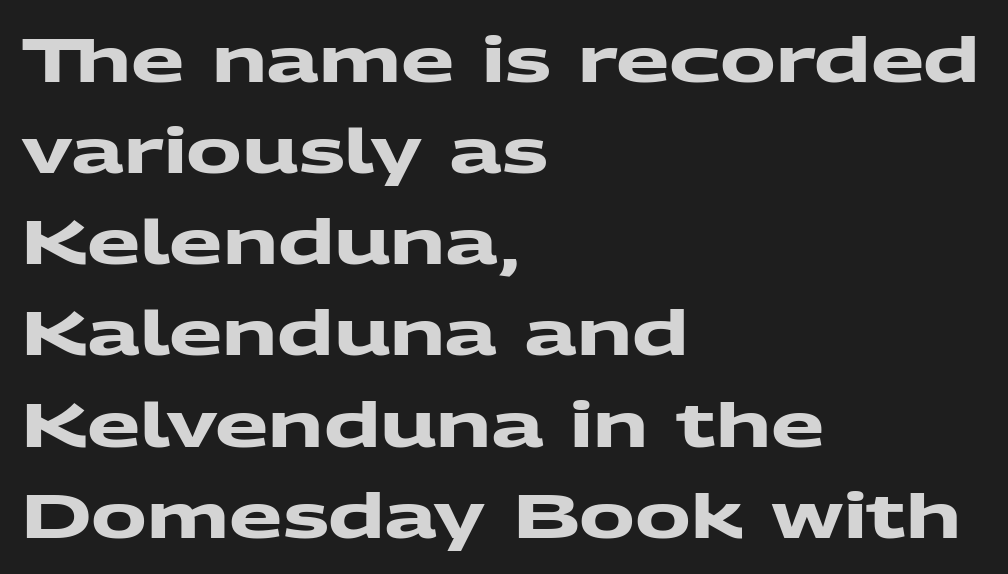
{"serif": "no", "bold": "yes", "weight": "heavy", "width": "wide", "stroke_contrast": "medium", "x_height": "medium", "monospaced": "no", "underline": "no", "align": "left", "line_spacing": "normal", "line_spacing_ratio": 1.47, "letter_spacing": "normal", "letter_spacing_em": 0.0, "glyph_px": 62}
